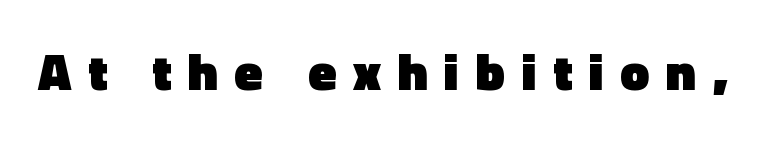
In terms of letterspacing, this is a distinctly airy, spread setting. Letters rest on an invisible, unmarked baseline. Emphasis by weight is at full strength: bold. It's the straight-up-and-down kind of type.
